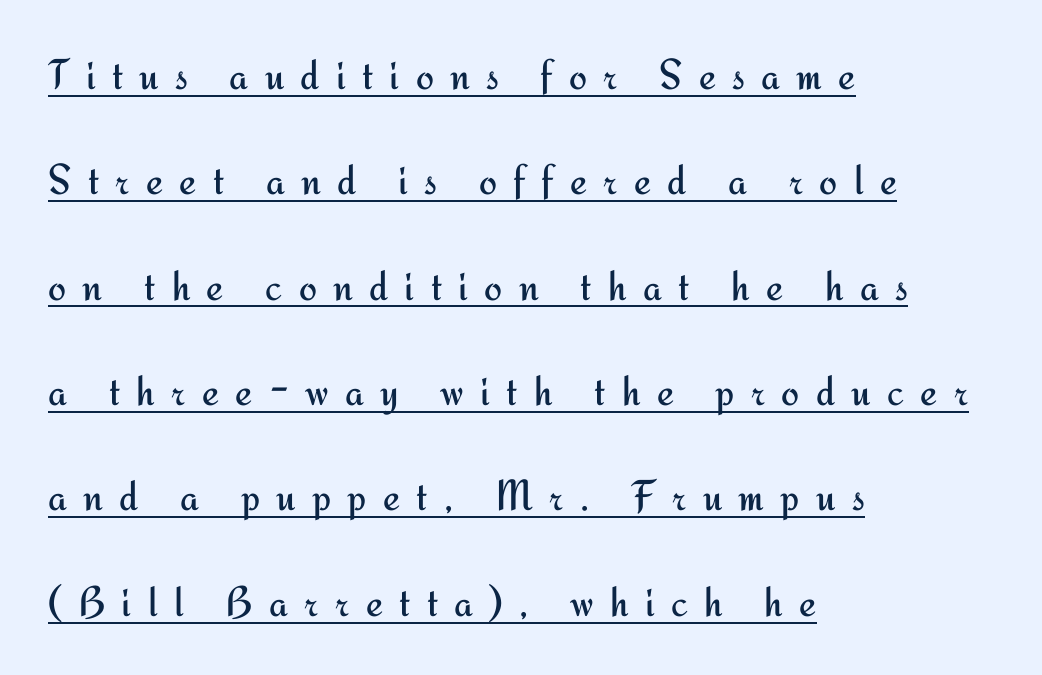
Q: Is the text bold? A: No.
Q: Is the text italic (slanted)? A: No, it is upright.
Q: Is the typeface a serif or a sans-serif typeface? A: Sans-serif.
Q: Is the text underlined? A: Yes.
Q: How is the paragraph aligned? A: Left-aligned.
Q: Is the spacing between letters normal or unusually wide? A: Unusually wide.
Q: Is the spacing between lines tight, normal or loose? A: Loose.
Q: Width (condensed, normal, or wide)? A: Normal.
Q: Stroke contrast? A: Medium.
Q: x-height? A: Small.
Q: Monospaced? A: No.
